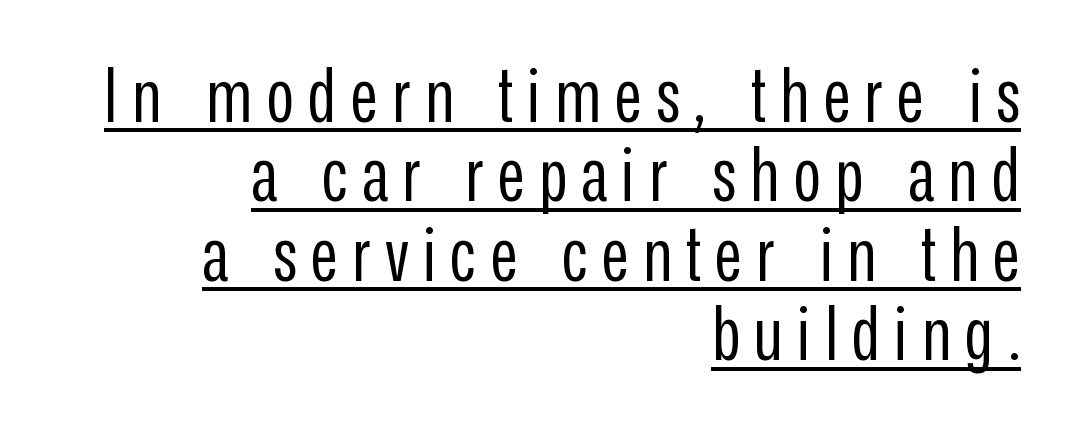
You can tell from the bare stems that sans-serif type was used. These lines stack with their right ends in a neat column. Is this a fixed-width face? No — the glyphs have proportional, varying widths. The lettering holds an erect, upright posture throughout. The sample's only ornament is a line tracing under the words. Closely set lines give the paragraph a compact silhouette.
